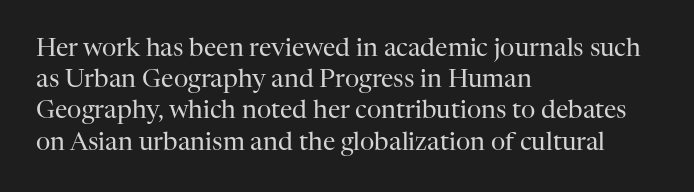
{"italic": "no", "bold": "no", "underline": "no", "align": "left", "line_spacing": "normal", "line_spacing_ratio": 1.25, "letter_spacing": "normal", "letter_spacing_em": 0.0, "glyph_px": 25}
